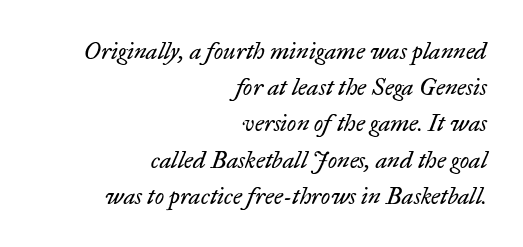
The image shows 24 px text type, italic (leaning right); set right-aligned, normal line spacing (1.51x), normal letter spacing, not underlined.
